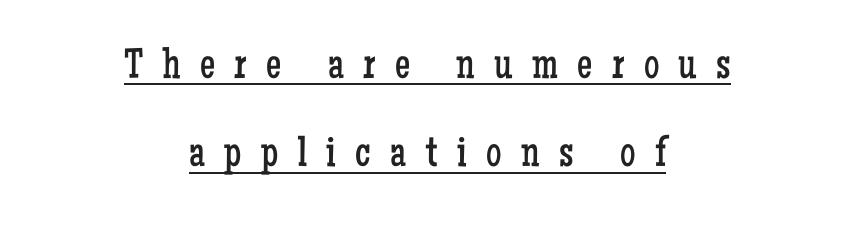
The text block is weighted toward neither margin, spreading evenly from the middle. Note the varied advance widths — an 'i' is clearly narrower than an 'm'. These lines are composed in type with serifs. Caption: lettering with a line underneath. The letters are spread apart with noticeably loose tracking.
